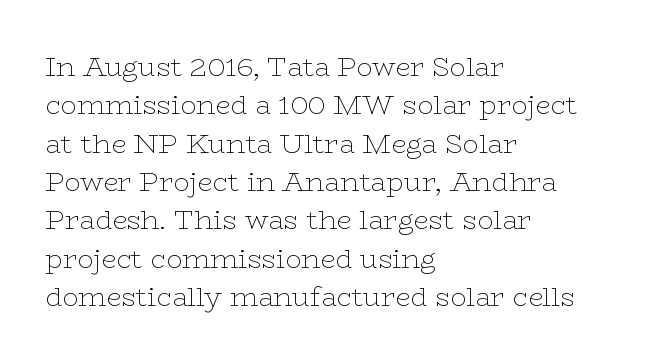
The image shows 27 px text type, upright; set left-aligned, normal line spacing (1.42x), normal letter spacing, not underlined.
